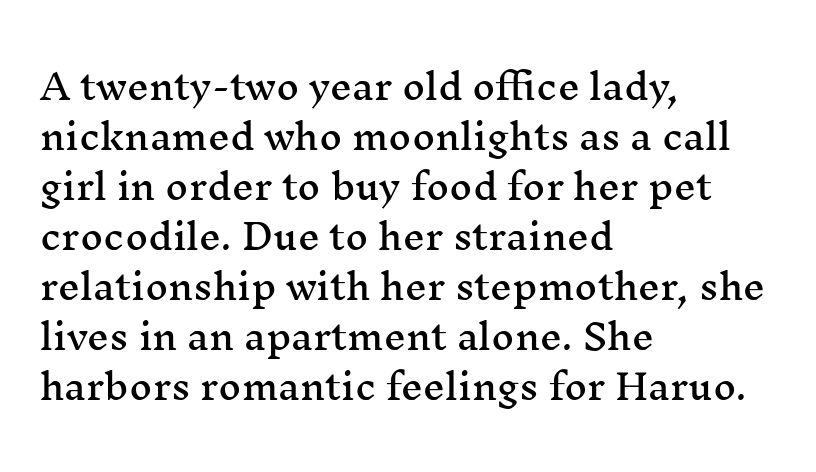
{"serif": "yes", "italic": "no", "width": "wide", "stroke_contrast": "medium", "x_height": "medium", "monospaced": "no", "underline": "no", "align": "left", "line_spacing": "normal", "line_spacing_ratio": 1.43, "letter_spacing": "normal", "letter_spacing_em": 0.0, "glyph_px": 35}
